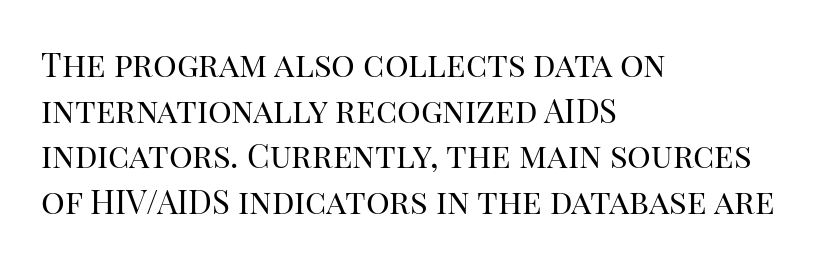
{"serif": "yes", "italic": "no", "bold": "no", "weight": "regular", "width": "normal", "stroke_contrast": "high", "x_height": "large", "monospaced": "no", "underline": "no", "align": "left", "line_spacing": "normal", "line_spacing_ratio": 1.38, "letter_spacing": "normal", "letter_spacing_em": 0.0, "glyph_px": 33}
